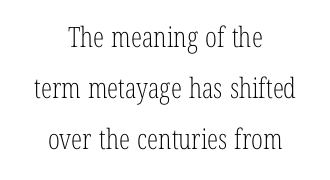
The image shows 28 px light, condensed serif type, upright; set centered, line spacing 1.82x, normal letter spacing, not underlined; low stroke contrast and a medium x-height.
